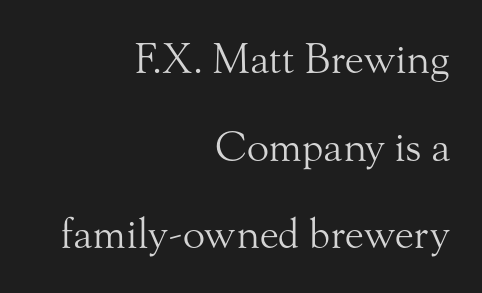
Q: Is the text bold? A: No.
Q: Is the text italic (slanted)? A: No, it is upright.
Q: Is the typeface a serif or a sans-serif typeface? A: Serif.
Q: Is the text underlined? A: No.
Q: How is the paragraph aligned? A: Right-aligned.
Q: Is the spacing between letters normal or unusually wide? A: Normal.
Q: Is the spacing between lines tight, normal or loose? A: Loose.
Q: Width (condensed, normal, or wide)? A: Normal.
Q: Stroke contrast? A: Medium.
Q: x-height? A: Small.
Q: Monospaced? A: No.
